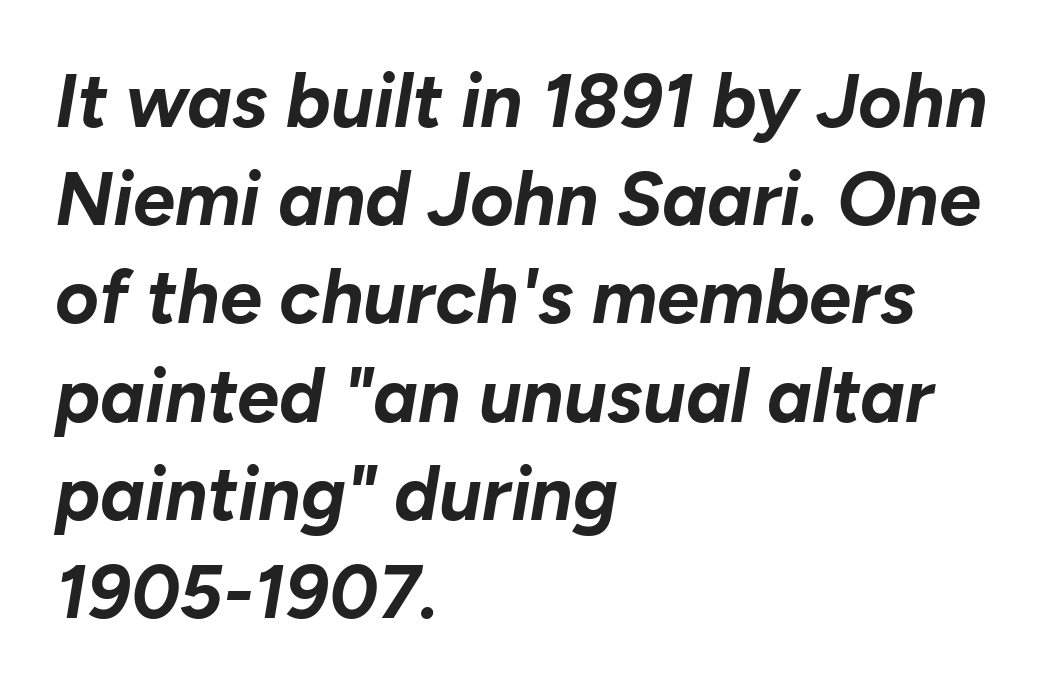
The image shows 75 px bold type, italic (leaning right); set left-aligned, normal line spacing (1.31x), normal letter spacing, not underlined; low stroke contrast and a medium x-height.
